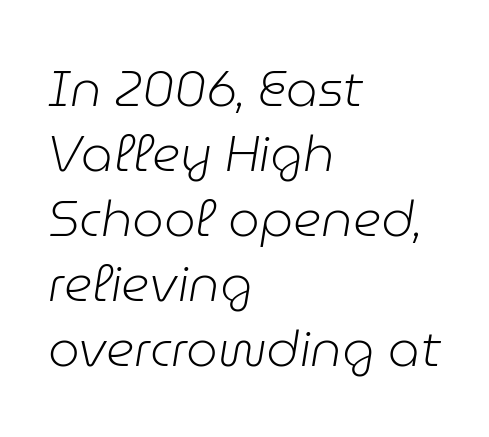
{"italic": "yes", "lean": "right", "slant_degrees": 9, "bold": "no", "weight": "light", "width": "normal", "stroke_contrast": "low", "x_height": "medium", "monospaced": "no", "underline": "no", "align": "left", "line_spacing": "normal", "line_spacing_ratio": 1.3, "letter_spacing": "normal", "letter_spacing_em": 0.0, "glyph_px": 50}
